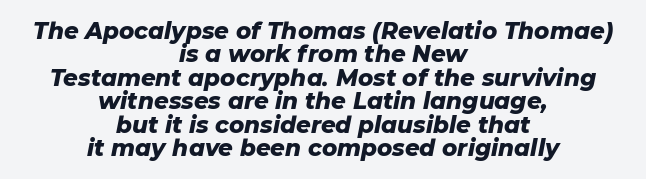
{"italic": "yes", "lean": "right", "slant_degrees": 11, "bold": "yes", "underline": "no", "align": "center", "line_spacing": "tight", "line_spacing_ratio": 1.02, "letter_spacing": "normal", "letter_spacing_em": 0.0, "glyph_px": 23}
